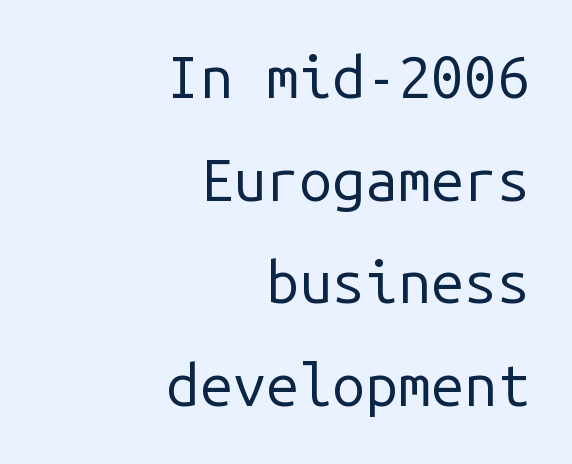
Q: Is the text bold? A: No.
Q: Is the text italic (slanted)? A: No, it is upright.
Q: Is the typeface a serif or a sans-serif typeface? A: Sans-serif.
Q: Is the text underlined? A: No.
Q: How is the paragraph aligned? A: Right-aligned.
Q: Is the spacing between letters normal or unusually wide? A: Normal.
Q: Width (condensed, normal, or wide)? A: Normal.
Q: Stroke contrast? A: Low.
Q: x-height? A: Medium.
Q: Monospaced? A: Yes.
